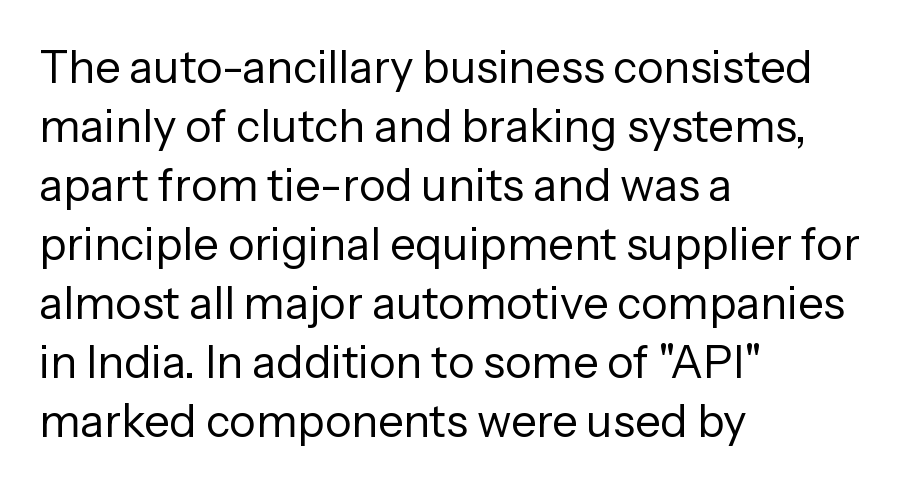
The image shows 45 px regular-weight sans-serif type, upright; set left-aligned, normal line spacing (1.31x), normal letter spacing, not underlined; low stroke contrast and a medium x-height.
